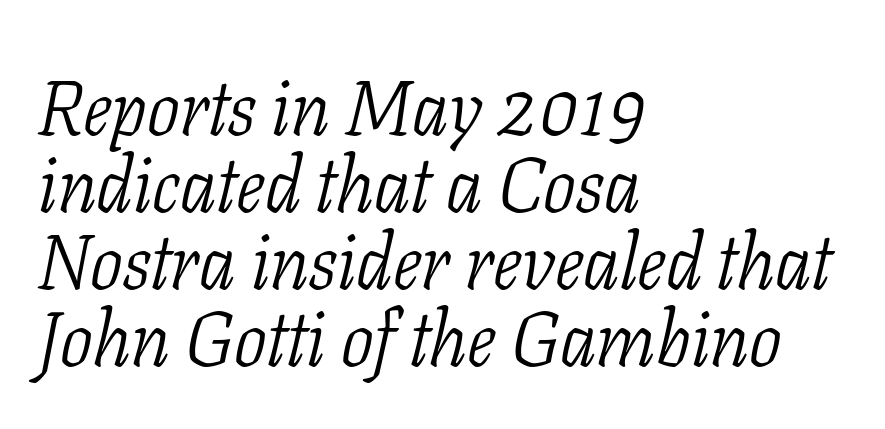
Q: Is the text bold? A: No.
Q: Is the text italic (slanted)? A: Yes, it leans right by about 11 degrees.
Q: Is the typeface a serif or a sans-serif typeface? A: Serif.
Q: Is the text underlined? A: No.
Q: How is the paragraph aligned? A: Left-aligned.
Q: Is the spacing between letters normal or unusually wide? A: Normal.
Q: Is the spacing between lines tight, normal or loose? A: Tight.
Q: Width (condensed, normal, or wide)? A: Condensed.
Q: Stroke contrast? A: Low.
Q: x-height? A: Medium.
Q: Monospaced? A: No.
